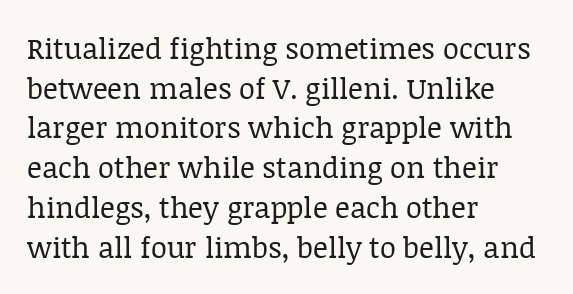
Varying glyph widths throughout — classic text-font behaviour. Is the block centered? No — it sits flush against the left margin. The zone under the glyphs is completely vacant. The line-height multiplier appears to be the usual default.
